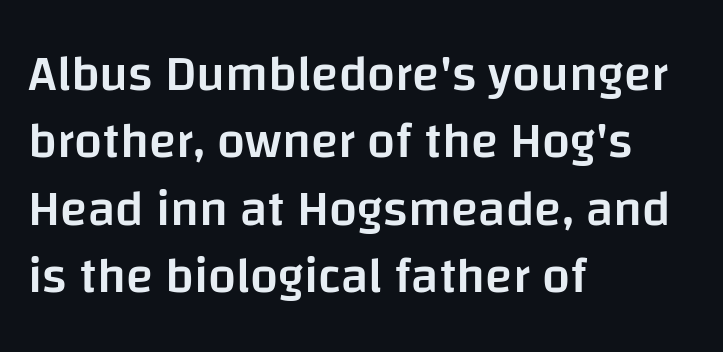
Just letters on the line, the space beneath them empty. Each letter's strokes conclude bluntly, with no projecting serifs. Tracking here is standard; glyphs follow each other at the usual distance. How would I describe the line gaps? Plain and ordinary.
